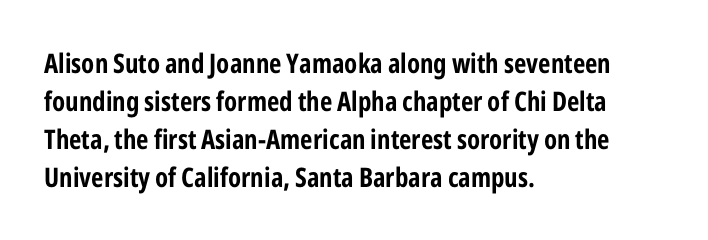
{"italic": "no", "bold": "yes", "underline": "no", "align": "left", "line_spacing": "normal", "line_spacing_ratio": 1.41, "letter_spacing": "normal", "letter_spacing_em": 0.0, "glyph_px": 27}
